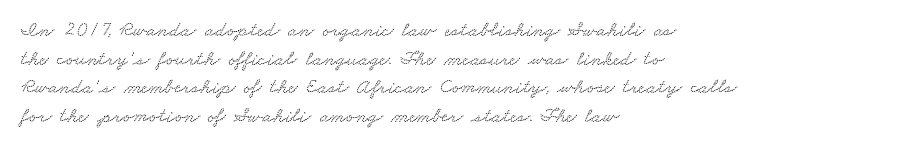
If you drew a ruler down the left edge, every line would touch it. Lines of text with bare space underneath. Regarding leading, the lines here are spaced in the standard way. Standard letterfit; no display-style spreading of the glyphs.
